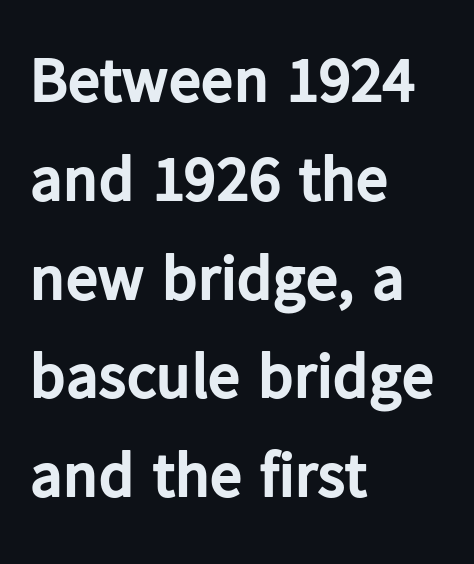
{"serif": "no", "italic": "no", "bold": "yes", "weight": "bold", "width": "normal", "stroke_contrast": "low", "x_height": "medium", "monospaced": "no", "underline": "no", "align": "left", "line_spacing": "normal", "line_spacing_ratio": 1.52, "letter_spacing": "normal", "letter_spacing_em": 0.0, "glyph_px": 65}
